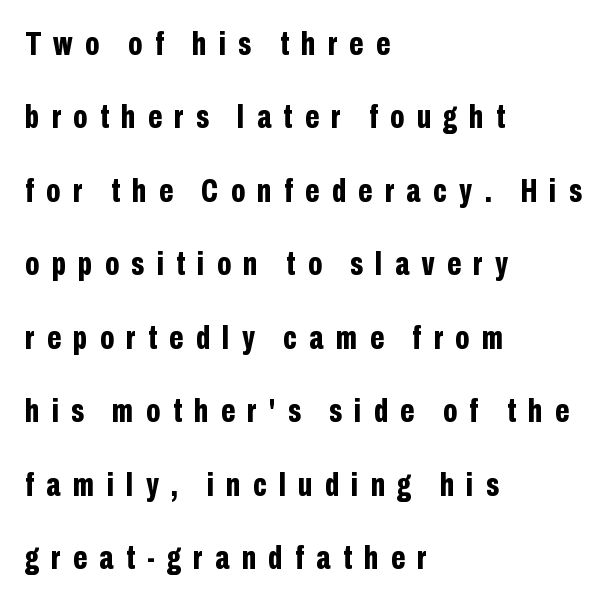
The image shows 34 px bold, condensed sans-serif type, upright; set left-aligned, loose line spacing (2.16x), unusually wide letter spacing (+0.36 em), not underlined; low stroke contrast and a medium x-height.
